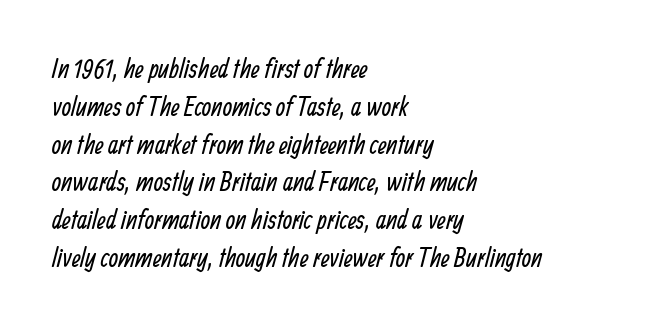
{"bold": "no", "underline": "no", "align": "left", "line_spacing": "normal", "line_spacing_ratio": 1.4, "letter_spacing": "normal", "letter_spacing_em": 0.0, "glyph_px": 27}
